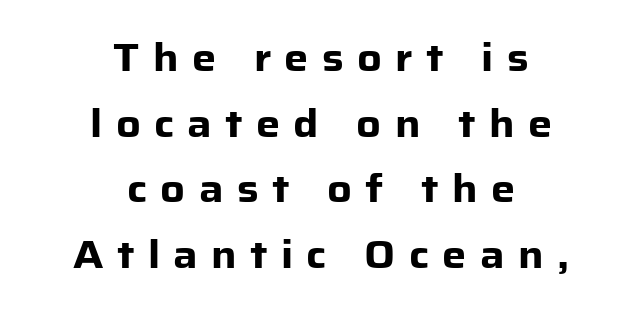
Is this a fixed-width face? No — the glyphs have proportional, varying widths. Every character sits straight up, as roman type does. You can tell from the bare stems that sans-serif type was used. As a designer I'd log this as weight 700, bold. Any mark beneath the type? The region is blank. The compositor balanced each line on the midline.
